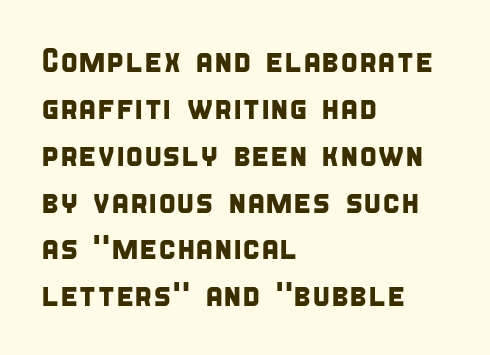
Q: Is the typeface a serif or a sans-serif typeface? A: Sans-serif.
Q: Is the text underlined? A: No.
Q: How is the paragraph aligned? A: Left-aligned.
Q: Is the spacing between letters normal or unusually wide? A: Normal.
Q: Is the spacing between lines tight, normal or loose? A: Normal.
Q: Width (condensed, normal, or wide)? A: Condensed.
Q: Stroke contrast? A: Low.
Q: x-height? A: Large.
Q: Monospaced? A: No.
